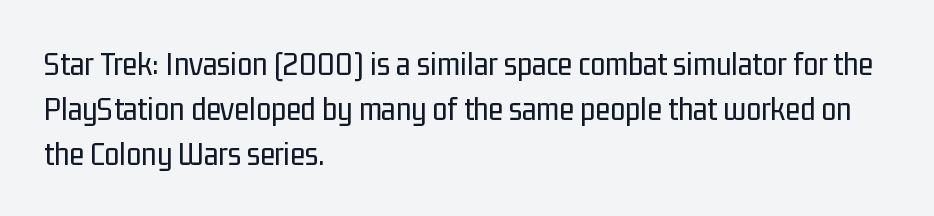
The image shows 34 px regular-weight, condensed sans-serif type, upright; set left-aligned, normal line spacing (1.32x), normal letter spacing, not underlined; low stroke contrast and a medium x-height.
